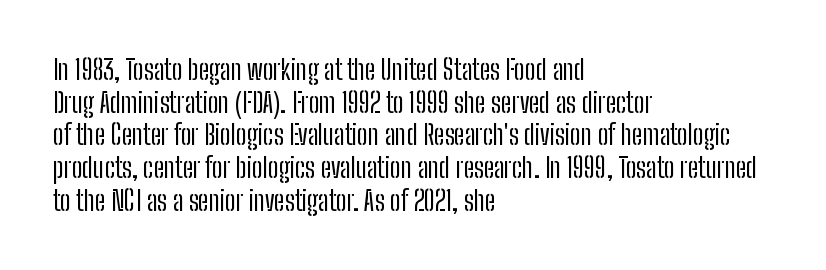
{"italic": "no", "bold": "no", "underline": "no", "align": "left", "line_spacing_ratio": 1.21, "letter_spacing": "normal", "letter_spacing_em": 0.0, "glyph_px": 27}
